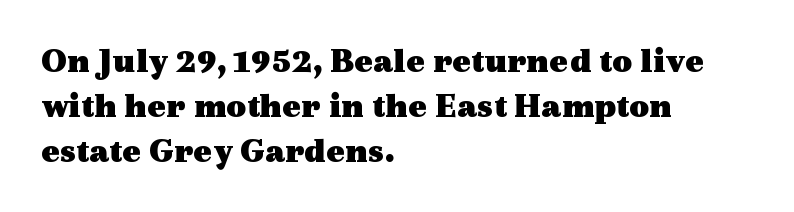
{"serif": "yes", "italic": "no", "bold": "yes", "weight": "heavy", "width": "wide", "x_height": "medium", "monospaced": "no", "underline": "no", "align": "left", "line_spacing": "normal", "line_spacing_ratio": 1.29, "letter_spacing": "normal", "letter_spacing_em": 0.0, "glyph_px": 35}
